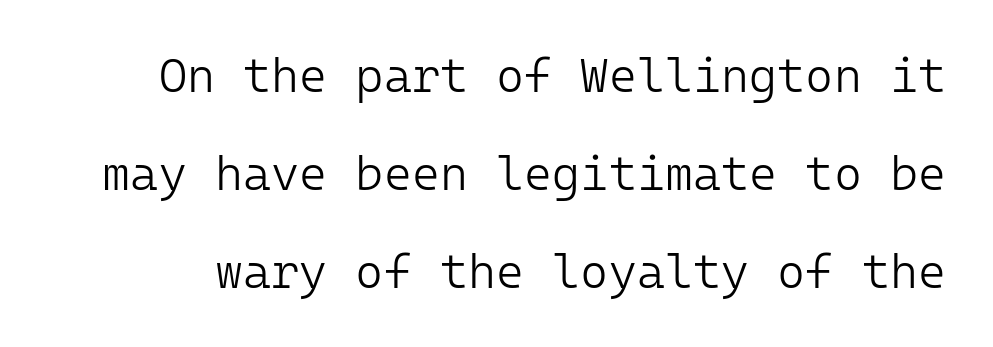
{"serif": "no", "italic": "no", "bold": "no", "weight": "light", "width": "normal", "stroke_contrast": "low", "x_height": "medium", "monospaced": "yes", "underline": "no", "line_spacing": "loose", "line_spacing_ratio": 2.04, "letter_spacing": "normal", "letter_spacing_em": 0.0, "glyph_px": 48}
